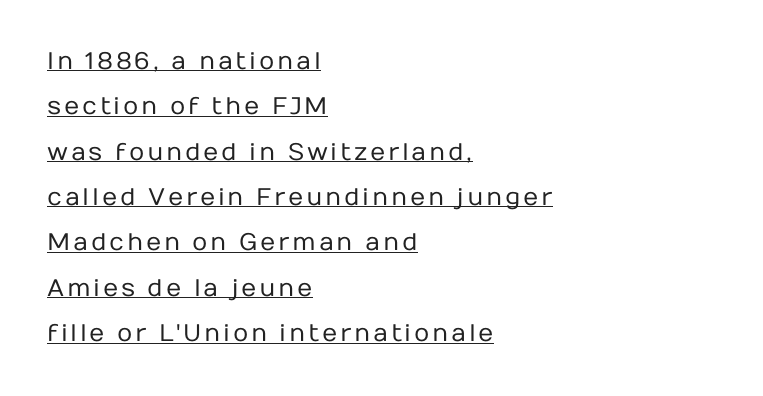
The image shows 24 px text type, upright; set left-aligned, line spacing 1.89x, underlined.
